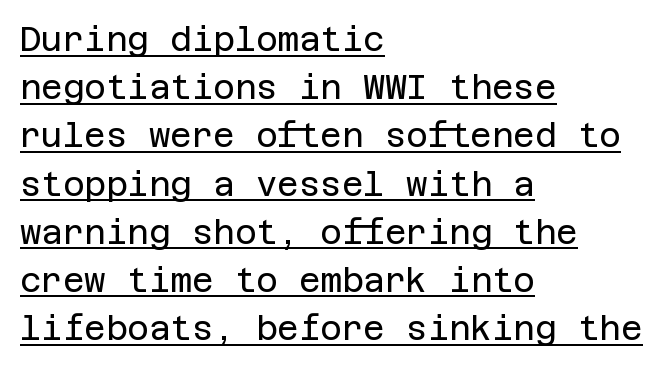
Q: Is the text bold? A: No.
Q: Is the text italic (slanted)? A: No, it is upright.
Q: Is the typeface a serif or a sans-serif typeface? A: Sans-serif.
Q: Is the text underlined? A: Yes.
Q: How is the paragraph aligned? A: Left-aligned.
Q: Is the spacing between letters normal or unusually wide? A: Normal.
Q: Is the spacing between lines tight, normal or loose? A: Normal.
Q: Width (condensed, normal, or wide)? A: Normal.
Q: Stroke contrast? A: Low.
Q: x-height? A: Large.
